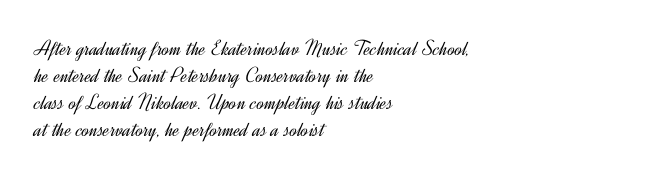
{"bold": "no", "underline": "no", "align": "left", "line_spacing_ratio": 1.22, "letter_spacing": "normal", "letter_spacing_em": 0.0, "glyph_px": 22}
